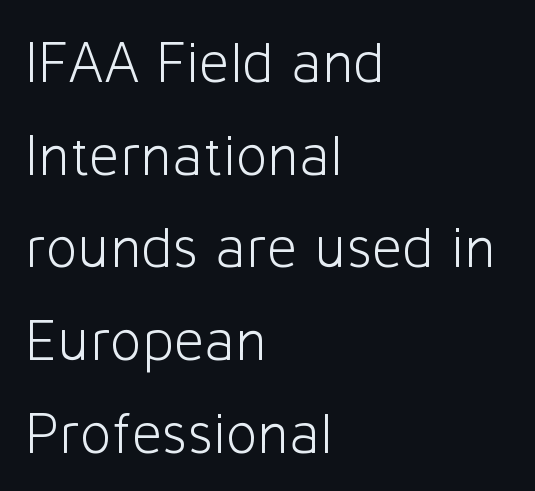
Q: Is the text bold? A: No.
Q: Is the text italic (slanted)? A: No, it is upright.
Q: Is the typeface a serif or a sans-serif typeface? A: Sans-serif.
Q: Is the text underlined? A: No.
Q: How is the paragraph aligned? A: Left-aligned.
Q: Is the spacing between letters normal or unusually wide? A: Normal.
Q: Is the spacing between lines tight, normal or loose? A: Normal.
Q: Width (condensed, normal, or wide)? A: Normal.
Q: Stroke contrast? A: Low.
Q: x-height? A: Medium.
Q: Monospaced? A: No.
